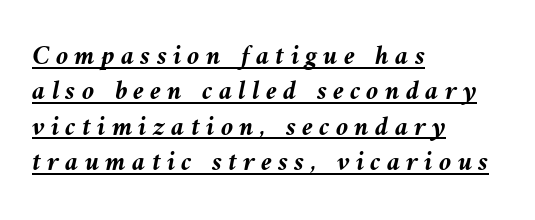
{"italic": "yes", "lean": "left", "slant_degrees": 10, "bold": "yes", "weight": "semibold", "width": "normal", "stroke_contrast": "medium", "x_height": "medium", "monospaced": "no", "underline": "yes", "align": "left", "line_spacing": "normal", "line_spacing_ratio": 1.26, "letter_spacing": "wide", "letter_spacing_em": 0.22, "glyph_px": 28}
